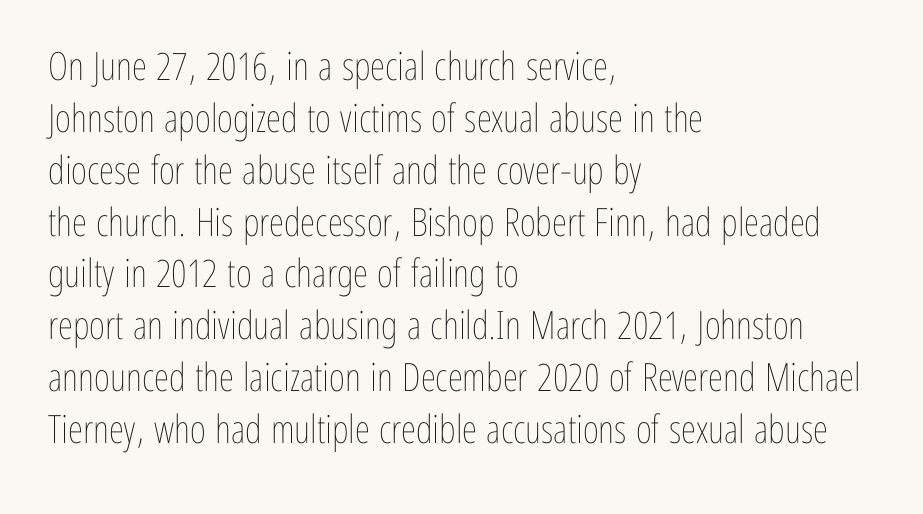
The image shows 39 px thin, condensed type, upright; set left-aligned, normal line spacing (1.33x), normal letter spacing, not underlined; low stroke contrast and a medium x-height.
